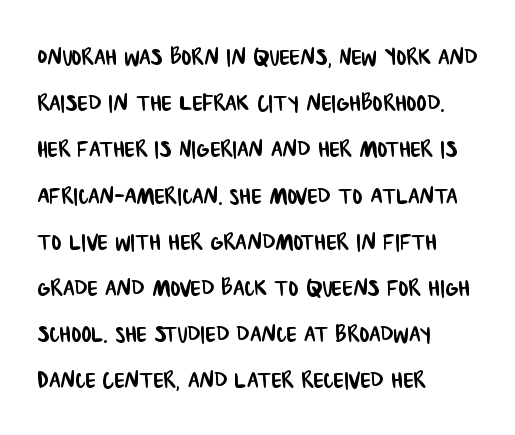
The image shows 30 px condensed sans-serif type; set left-aligned, normal line spacing (1.54x), normal letter spacing, not underlined; low stroke contrast and a large x-height.
